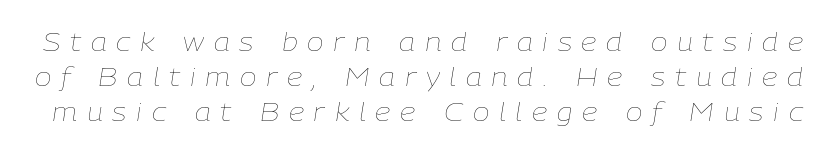
Q: Is the text bold? A: No.
Q: Is the text italic (slanted)? A: Yes, it leans right by about 9 degrees.
Q: Is the text underlined? A: No.
Q: Is the spacing between letters normal or unusually wide? A: Unusually wide.
Q: Is the spacing between lines tight, normal or loose? A: Normal.
